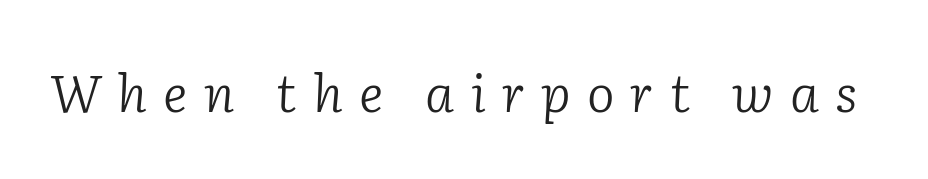
Type style note: has serifs. Do the characters align in a grid? No, the font is proportional. A light-to-regular cut is what we see here. What stands out about the letter spacing? Its width — letters are far apart. Underline: absent.
